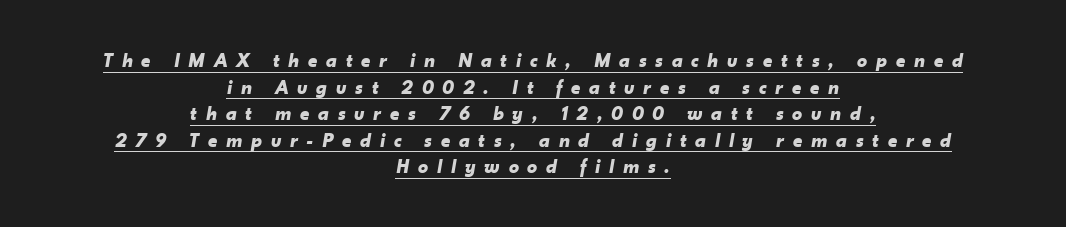
The typesetter chose a symmetrical, centered arrangement here. These lines sit exactly where default settings would place them. The tracking jumps out immediately: characters are airy and widely separated. On the weight axis this lands at bold, roughly 700. The rendered words wear a rule along their underside. Emphasis-style slanted type is in use.
